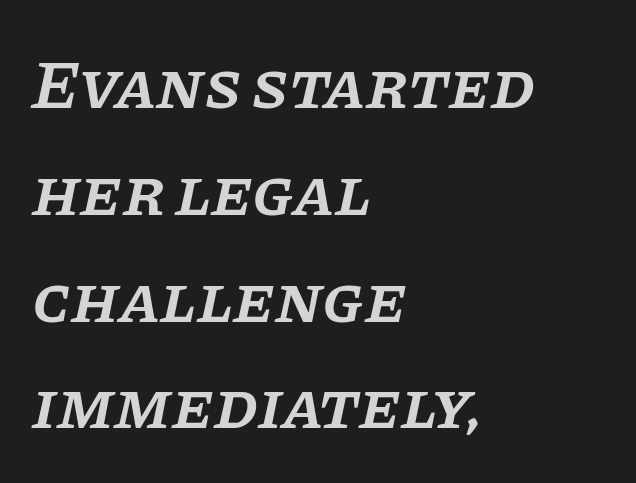
Q: Is the text bold? A: Semi-bold.
Q: Is the text italic (slanted)? A: Yes, it leans right by about 11 degrees.
Q: Is the typeface a serif or a sans-serif typeface? A: Serif.
Q: Is the text underlined? A: No.
Q: How is the paragraph aligned? A: Left-aligned.
Q: Is the spacing between letters normal or unusually wide? A: Normal.
Q: Is the spacing between lines tight, normal or loose? A: Normal.
Q: Width (condensed, normal, or wide)? A: Normal.
Q: Stroke contrast? A: Low.
Q: x-height? A: Large.
Q: Monospaced? A: No.
